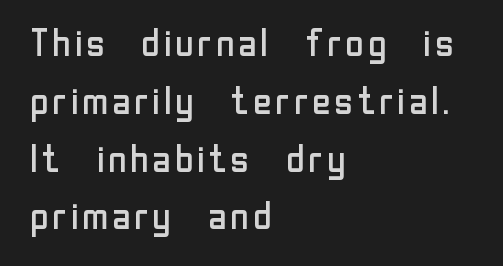
Q: Is the text bold? A: No.
Q: Is the text italic (slanted)? A: No, it is upright.
Q: Is the typeface a serif or a sans-serif typeface? A: Sans-serif.
Q: Is the text underlined? A: No.
Q: How is the paragraph aligned? A: Left-aligned.
Q: Is the spacing between letters normal or unusually wide? A: Normal.
Q: Is the spacing between lines tight, normal or loose? A: Normal.
Q: Width (condensed, normal, or wide)? A: Normal.
Q: Stroke contrast? A: Low.
Q: x-height? A: Medium.
Q: Monospaced? A: No.
